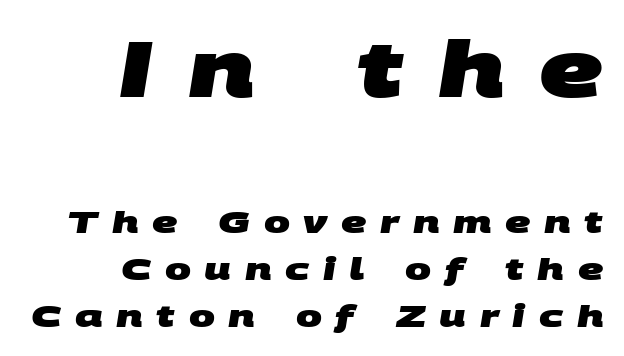
The image shows 78 px heavy, wide sans-serif type; set right-aligned, normal line spacing (1.52x), unusually wide letter spacing (+0.44 em), not underlined; the first (top) block is 2.52x larger; medium stroke contrast and a large x-height.
